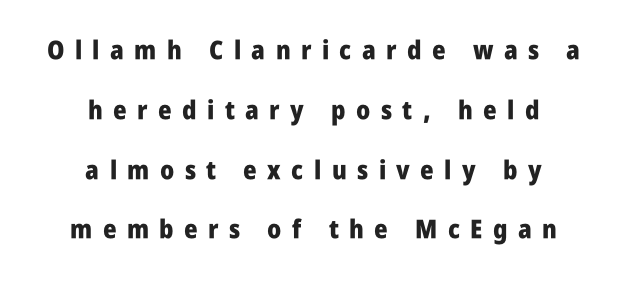
The image shows 26 px bold type, upright; set centered, loose line spacing (2.3x), unusually wide letter spacing (+0.4 em), not underlined.
